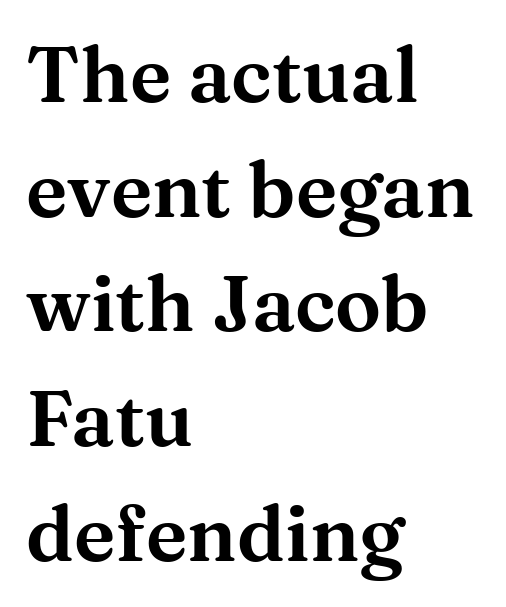
The image shows 77 px wide serif type, upright; set left-aligned, normal line spacing (1.49x), normal letter spacing, not underlined; medium stroke contrast and a medium x-height.
